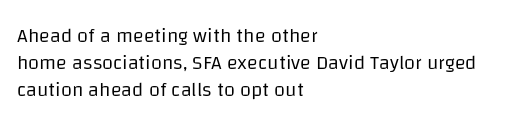
The text block is weighted toward the left margin, trailing off unevenly rightward. Summary of vertical rhythm: regular, with standard interline spacing. Spacing between characters is what you'd get straight out of the box. The letterforms sit at book weight or below.
